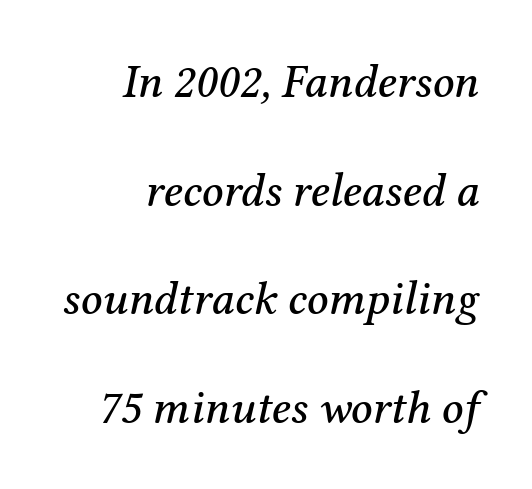
The image shows 47 px serif type, italic (leaning right); set right-aligned, loose line spacing (2.31x), normal letter spacing, not underlined; medium stroke contrast and a medium x-height.
